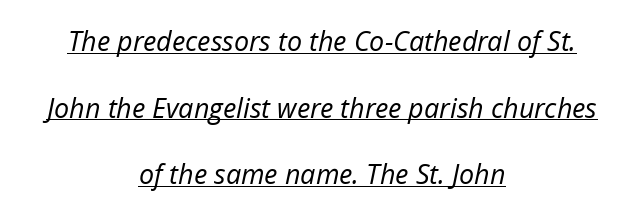
{"italic": "yes", "lean": "right", "slant_degrees": 12, "bold": "no", "underline": "yes", "align": "center", "line_spacing": "loose", "line_spacing_ratio": 2.47, "letter_spacing": "normal", "letter_spacing_em": 0.0, "glyph_px": 27}
